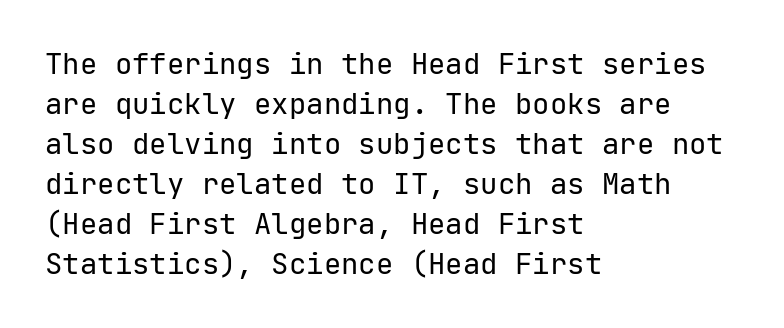
The image shows 29 px regular-weight sans-serif type, upright, monospaced; set left-aligned, normal line spacing (1.38x), normal letter spacing, not underlined; low stroke contrast and a medium x-height.
